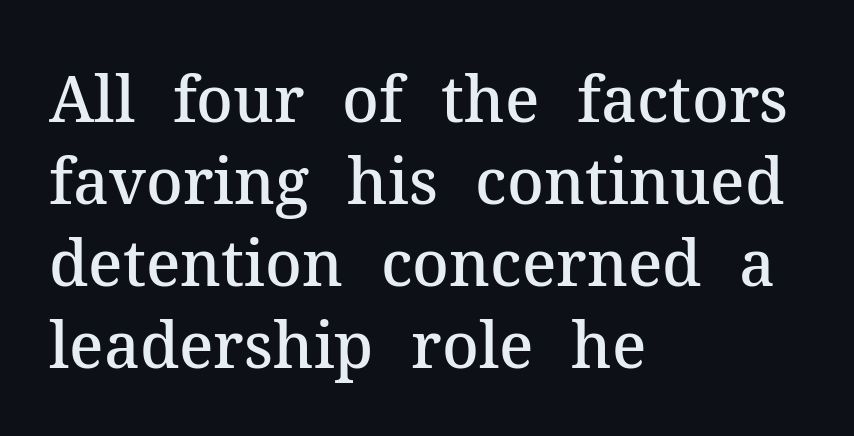
{"serif": "yes", "italic": "no", "bold": "semi", "weight": "semibold", "width": "normal", "stroke_contrast": "medium", "x_height": "medium", "monospaced": "no", "underline": "no", "align": "left", "line_spacing": "normal", "line_spacing_ratio": 1.3, "letter_spacing": "normal", "letter_spacing_em": 0.0, "glyph_px": 63}
